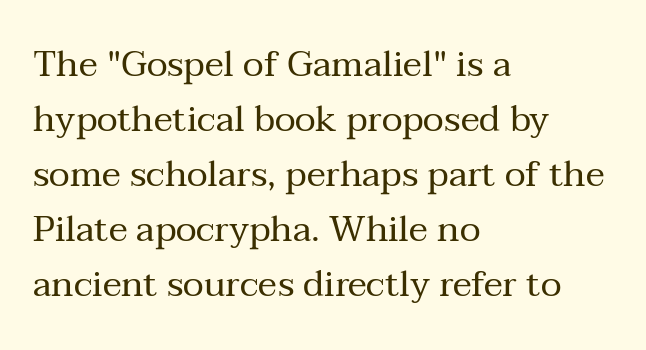
{"serif": "yes", "italic": "no", "bold": "no", "weight": "regular", "width": "normal", "stroke_contrast": "medium", "x_height": "medium", "monospaced": "no", "underline": "no", "align": "left", "line_spacing": "normal", "line_spacing_ratio": 1.53, "letter_spacing": "normal", "letter_spacing_em": 0.0, "glyph_px": 36}
